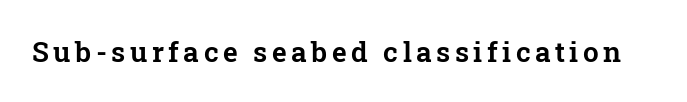
The image shows 28 px serif type, upright; set not underlined; low stroke contrast and a medium x-height.
